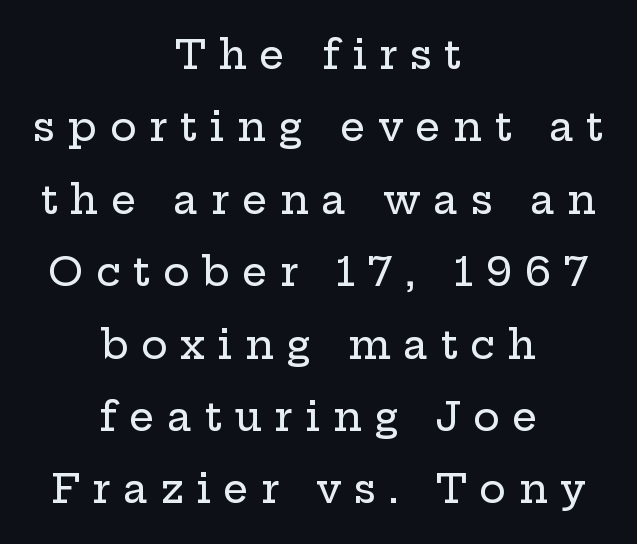
{"serif": "yes", "italic": "no", "width": "wide", "stroke_contrast": "low", "x_height": "medium", "monospaced": "no", "underline": "no", "align": "center", "line_spacing_ratio": 1.81, "letter_spacing": "wide", "letter_spacing_em": 0.31, "glyph_px": 40}
